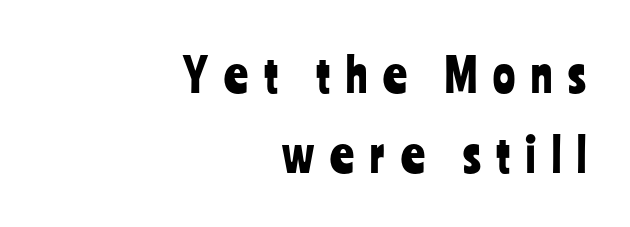
Q: Is the text italic (slanted)? A: No, it is upright.
Q: Is the typeface a serif or a sans-serif typeface? A: Sans-serif.
Q: Is the text underlined? A: No.
Q: How is the paragraph aligned? A: Right-aligned.
Q: Is the spacing between letters normal or unusually wide? A: Unusually wide.
Q: Width (condensed, normal, or wide)? A: Condensed.
Q: Stroke contrast? A: Low.
Q: x-height? A: Medium.
Q: Monospaced? A: No.
